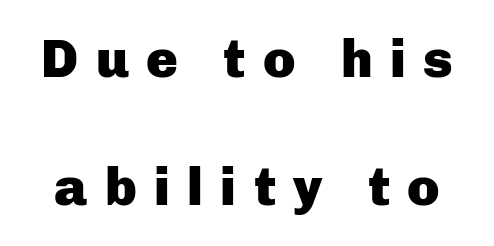
Is there much room between lines? Yes — plenty of vertical air separates them. Do the characters align in a grid? No, the font is proportional. There is plenty of visible air inserted between adjacent glyphs. Does the weight exceed regular? Yes, all the way to bold.
